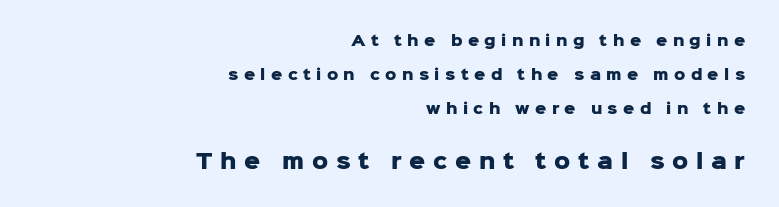
The passage is arranged like a letterhead date or caption credit — flush right. Character size in the trailing block exceeds that of the leading block. The typesetting leans heavy: a genuine bold. Quick note: not italic, upright.
